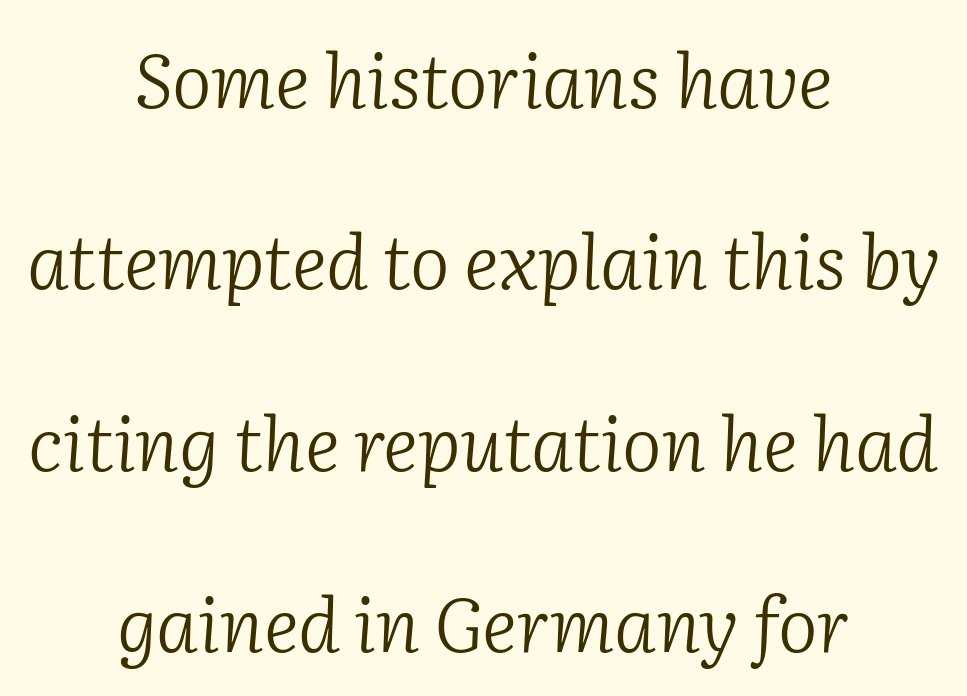
{"serif": "yes", "italic": "yes", "lean": "right", "slant_degrees": 2, "bold": "no", "weight": "light", "width": "normal", "stroke_contrast": "low", "x_height": "medium", "monospaced": "no", "underline": "no", "align": "center", "line_spacing": "loose", "line_spacing_ratio": 2.42, "letter_spacing": "normal", "letter_spacing_em": 0.0, "glyph_px": 75}
